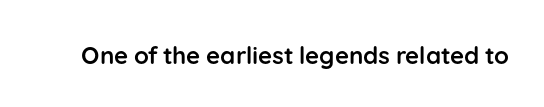
Q: Is the text bold? A: Yes.
Q: Is the text italic (slanted)? A: No, it is upright.
Q: Is the text underlined? A: No.
Q: Is the spacing between letters normal or unusually wide? A: Normal.
